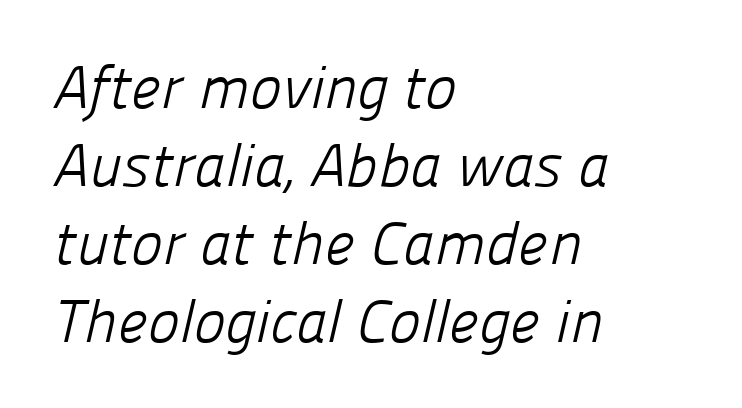
The image shows 60 px light sans-serif type; set left-aligned, normal line spacing (1.3x), normal letter spacing, not underlined; low stroke contrast and a medium x-height.
